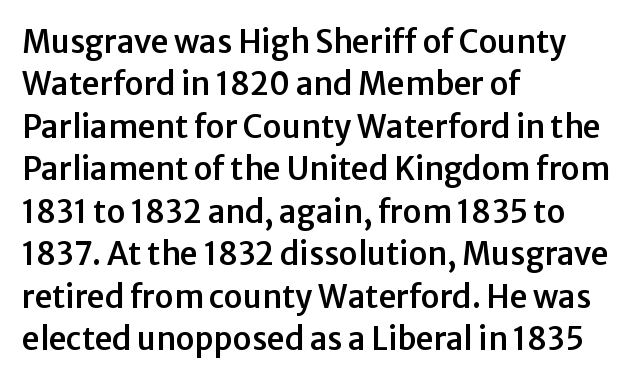
{"serif": "no", "italic": "no", "width": "normal", "stroke_contrast": "low", "x_height": "medium", "monospaced": "no", "underline": "no", "align": "left", "line_spacing": "normal", "line_spacing_ratio": 1.37, "letter_spacing": "normal", "letter_spacing_em": 0.0, "glyph_px": 31}
